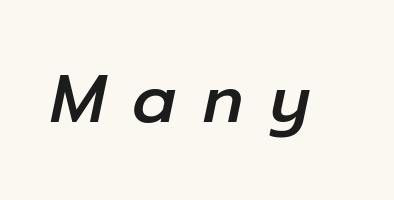
Q: Is the text italic (slanted)? A: Yes, it leans right by about 12 degrees.
Q: Is the text underlined? A: No.
Q: Is the spacing between letters normal or unusually wide? A: Unusually wide.
Q: Width (condensed, normal, or wide)? A: Normal.
Q: Stroke contrast? A: Low.
Q: x-height? A: Medium.
Q: Monospaced? A: No.
